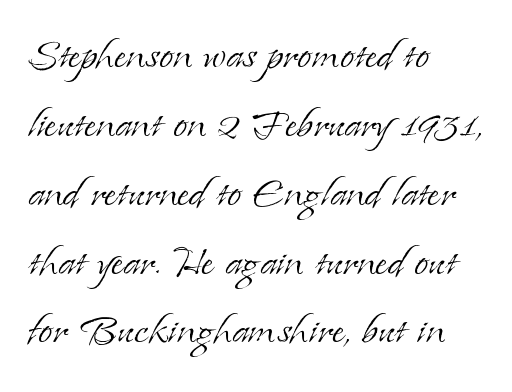
The designer went with a serif here, giving each stem small feet. The rows are spaced the way most documents space them. A classic flush-left, rag-right setting is used for this passage.
